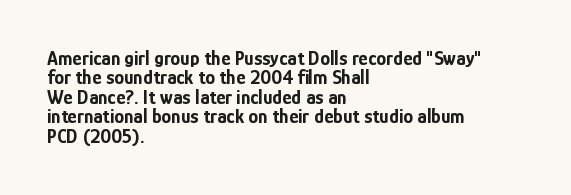
The image shows 20 px bold type, upright; set left-aligned, tight line spacing (0.97x), normal letter spacing, not underlined.
